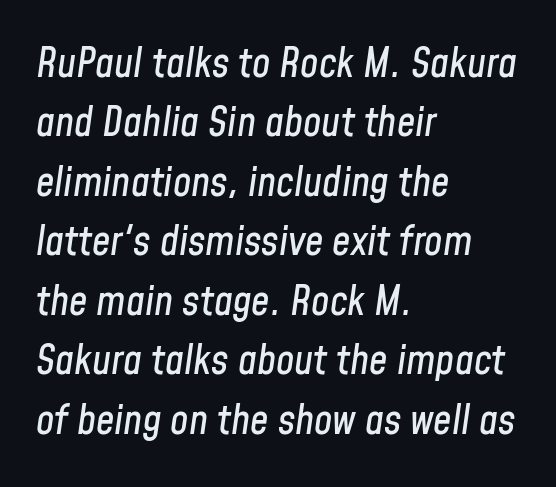
{"italic": "yes", "lean": "right", "slant_degrees": 8, "width": "condensed", "stroke_contrast": "low", "x_height": "medium", "monospaced": "no", "underline": "no", "align": "left", "line_spacing": "normal", "line_spacing_ratio": 1.45, "letter_spacing": "normal", "letter_spacing_em": 0.0, "glyph_px": 41}
